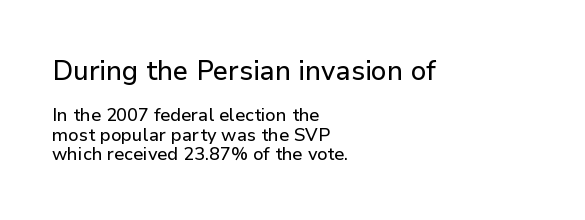
The letters in the upper block stand taller than those in the block below. Lines of text with bare space underneath. The face used here is rendered with its standard letterfit. Nope, not italic — everything's standing straight. Students, observe: this is what under-led, compact text looks like.
